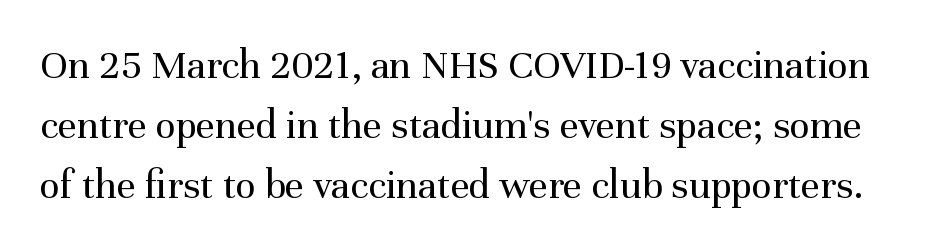
The image shows 42 px regular-weight serif type, upright; set normal line spacing (1.43x), normal letter spacing, not underlined; medium stroke contrast and a medium x-height.
